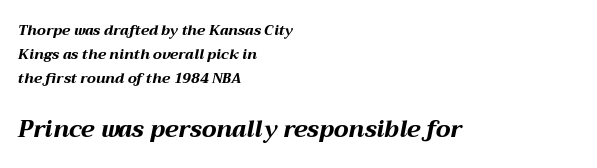
Just letters on the line, the space beneath them empty. The face used here has a pronounced slope to its letters. The passage shown begins with its smaller block and ends with its larger one. Which margin do the lines hug? The left one — the right edge is uneven. No extra tracking has been applied to these lines.
